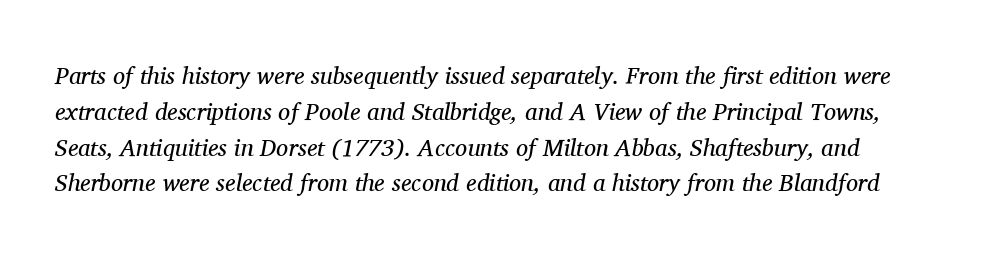
The axis of the letterforms is tilted away from vertical. Line spacing here is normal. Stroke thickness stays within the range of a standard reading face or lighter. Observe the ordinary spacing: letters are neighbours, not strangers. The string is rendered with underlining switched off.
